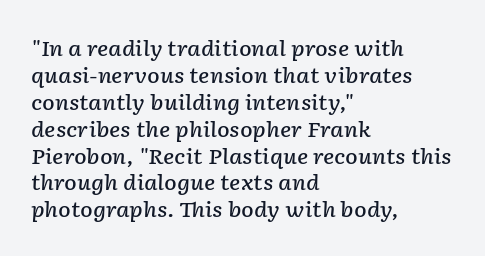
Q: Is the text bold? A: Semi-bold.
Q: Is the text italic (slanted)? A: Yes, it leans right by about 2 degrees.
Q: Is the text underlined? A: No.
Q: How is the paragraph aligned? A: Left-aligned.
Q: Is the spacing between letters normal or unusually wide? A: Normal.
Q: Is the spacing between lines tight, normal or loose? A: Normal.
